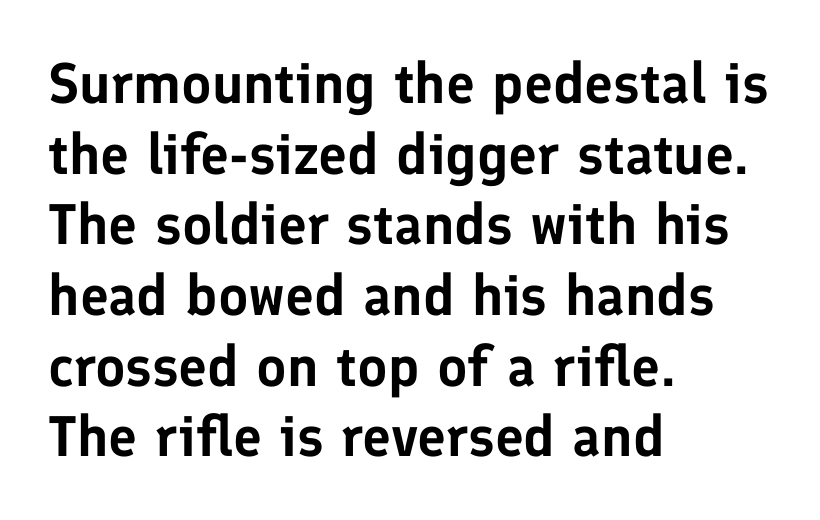
{"serif": "no", "italic": "no", "width": "normal", "stroke_contrast": "low", "x_height": "medium", "monospaced": "no", "underline": "no", "align": "left", "line_spacing_ratio": 1.24, "letter_spacing": "normal", "letter_spacing_em": 0.0, "glyph_px": 57}
